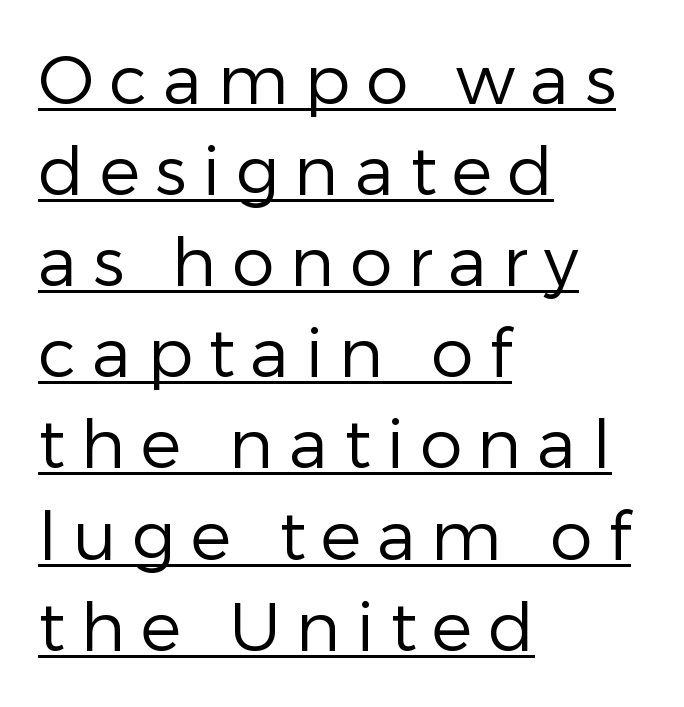
These lines were composed using upright roman letters. A typesetter would call this heavily tracked-out type. The passage is arranged the way most books set body copy — flush left. Here the designer chose a conventional face with non-uniform glyph widths.
